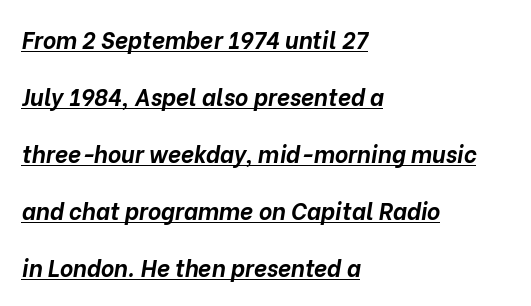
{"italic": "yes", "lean": "right", "slant_degrees": 10, "bold": "yes", "underline": "yes", "align": "left", "line_spacing": "loose", "line_spacing_ratio": 2.48, "letter_spacing": "normal", "letter_spacing_em": 0.0, "glyph_px": 23}
